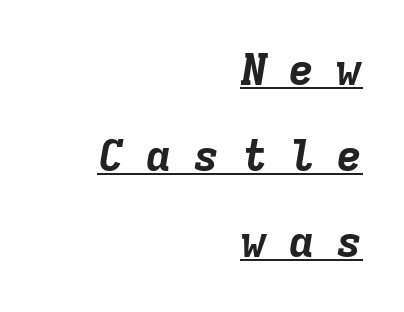
Honestly, the rows look like they've been pulled way apart. Spacing between characters has been opened up far beyond the box default. Monospaced: the letters line up in strict vertical columns. A typographer would call this underscored text.
